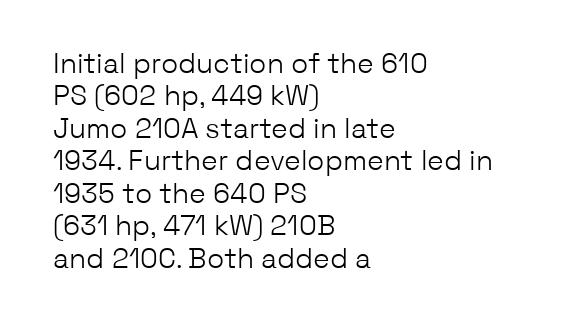
The passage shown is not bold in any degree. A clean baseline with only descenders dipping below it. These lines are rendered in a variable-pitch font. Standard letterfit; no display-style spreading of the glyphs. One-word summary of the alignment: left.
